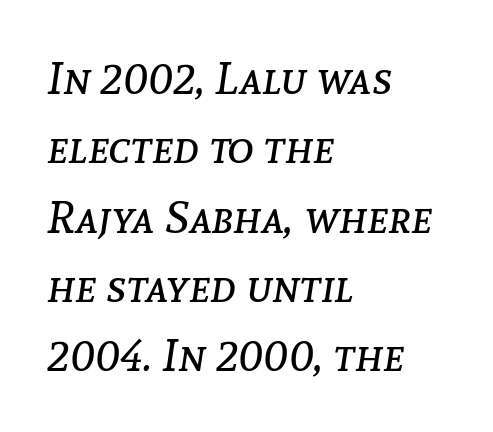
The image shows 45 px regular-weight type, italic (leaning right); set left-aligned, normal line spacing (1.54x), normal letter spacing, not underlined; low stroke contrast and a medium x-height.
